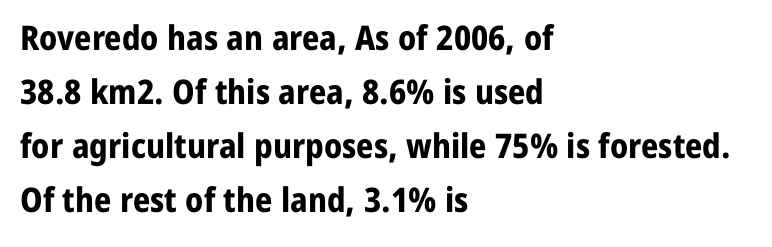
The image shows 34 px bold sans-serif type, upright; set left-aligned, normal line spacing (1.59x), normal letter spacing, not underlined; low stroke contrast and a medium x-height.
